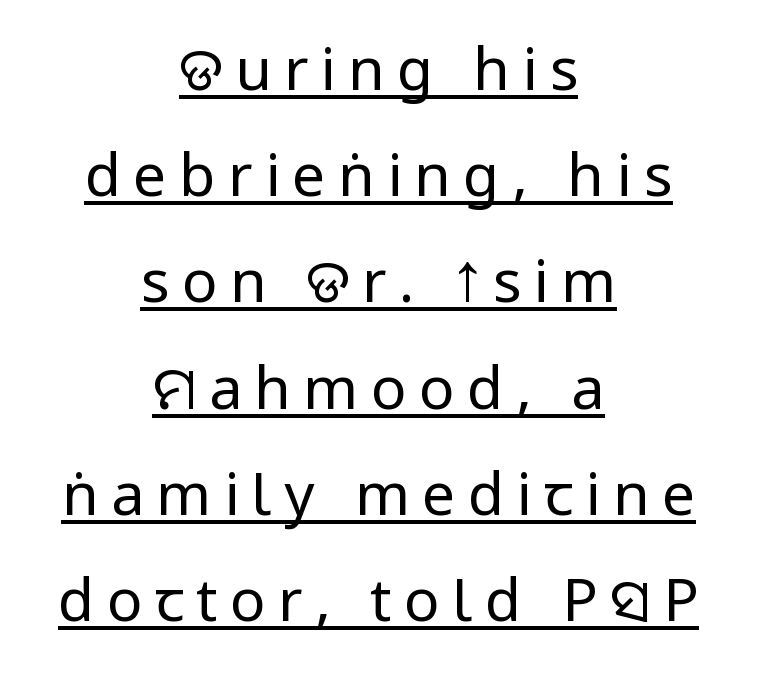
Q: Is the text bold? A: No.
Q: Is the text italic (slanted)? A: No, it is upright.
Q: Is the typeface a serif or a sans-serif typeface? A: Sans-serif.
Q: Is the text underlined? A: Yes.
Q: How is the paragraph aligned? A: Centered.
Q: Is the spacing between letters normal or unusually wide? A: Unusually wide.
Q: Width (condensed, normal, or wide)? A: Condensed.
Q: Stroke contrast? A: Low.
Q: x-height? A: Large.
Q: Monospaced? A: No.
